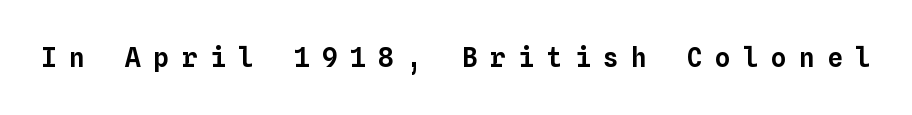
Just letters on the line, the space beneath them empty. Designer's note — italics off, roman on. The tracking jumps out immediately: characters are airy and widely separated.
